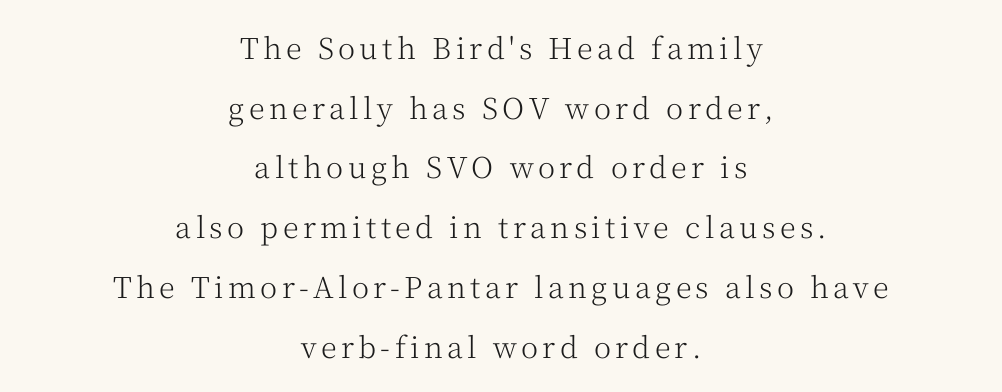
Looks like regular typesetting: each glyph gets only the width it needs. Whoever set this chose breathing room over compactness in the vertical rhythm. Old-style or modern, the face here clearly has serifs. Bare-footed words on every line. Is the type heavy? It reads as light-to-regular instead. This is roman type, the default non-slanted kind.
